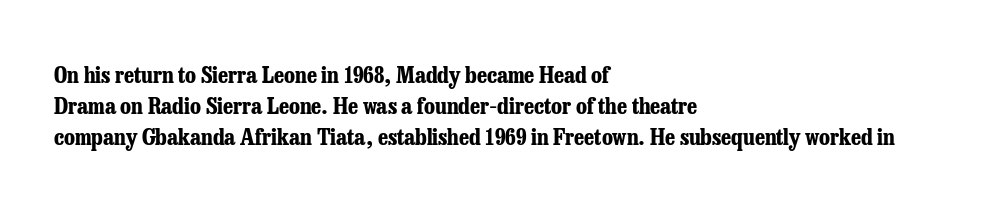
The image shows 23 px bold type, upright; set left-aligned, normal line spacing (1.35x), normal letter spacing, not underlined.
